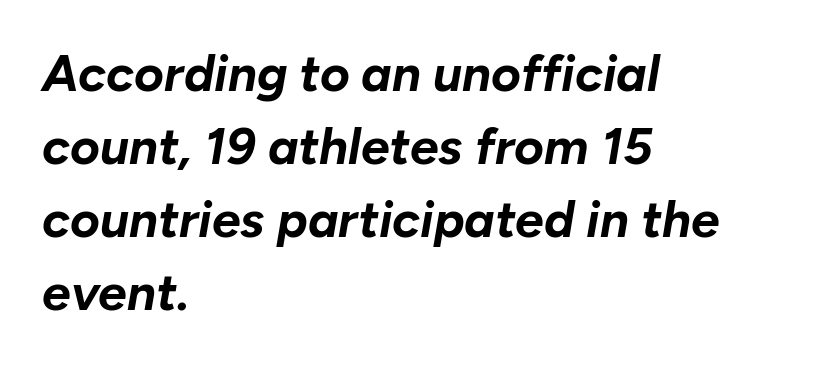
The typesetter chose a ragged-right arrangement here. A typesetter would call this zero additional tracking. The line-height multiplier appears to be the usual default. Proportional: the letters do not fall into vertical columns. If you drew a line through each stem, it would be angled. The font is running at its bold setting.
